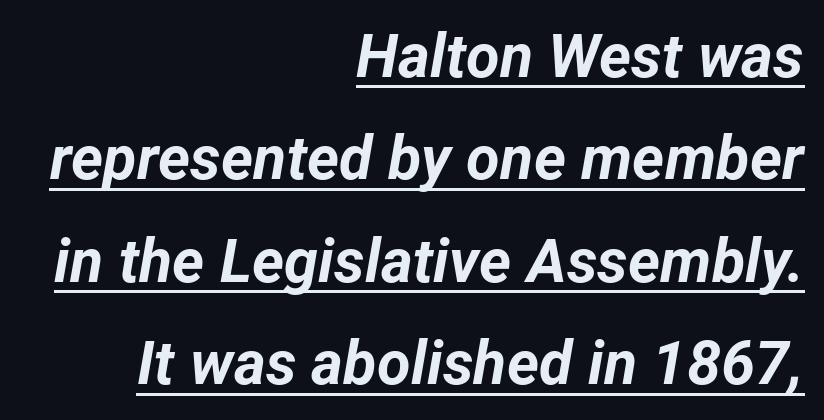
{"italic": "yes", "lean": "right", "slant_degrees": 12, "bold": "yes", "weight": "bold", "width": "normal", "stroke_contrast": "low", "x_height": "medium", "monospaced": "no", "underline": "yes", "align": "right", "line_spacing": "normal", "line_spacing_ratio": 1.68, "letter_spacing": "normal", "letter_spacing_em": 0.0, "glyph_px": 61}
